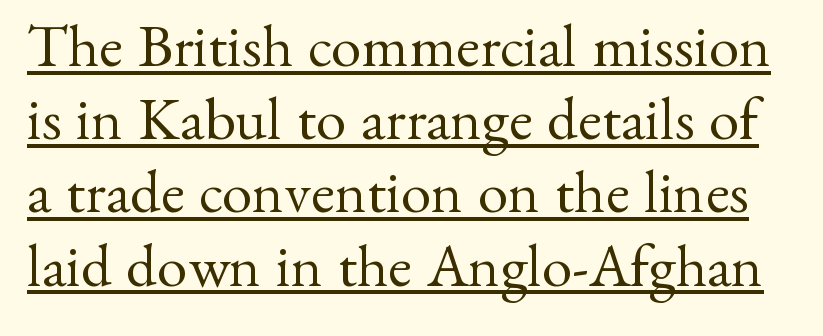
The rendered words wear a rule along their underside. Each stroke keeps to a modest, everyday thickness or less. Does the type have serifs? Yes, each stem ends in a small foot. Is this a fixed-width face? No — the glyphs have proportional, varying widths.
